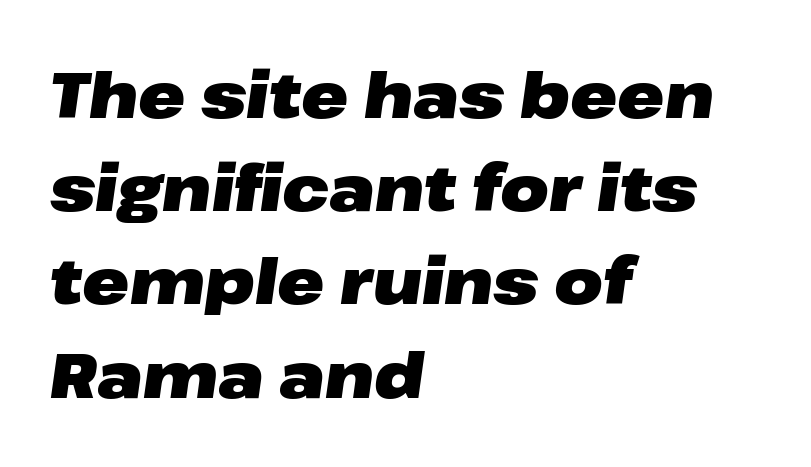
{"italic": "yes", "lean": "right", "slant_degrees": 8, "bold": "yes", "weight": "heavy", "width": "wide", "stroke_contrast": "low", "x_height": "medium", "monospaced": "no", "underline": "no", "align": "left", "line_spacing": "normal", "line_spacing_ratio": 1.48, "letter_spacing": "normal", "letter_spacing_em": 0.0, "glyph_px": 63}
